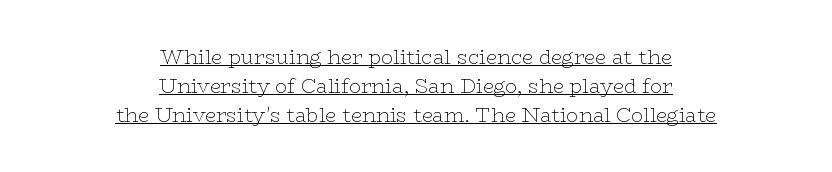
{"italic": "no", "bold": "no", "underline": "yes", "align": "center", "line_spacing": "normal", "line_spacing_ratio": 1.44, "letter_spacing": "normal", "letter_spacing_em": 0.0, "glyph_px": 20}
